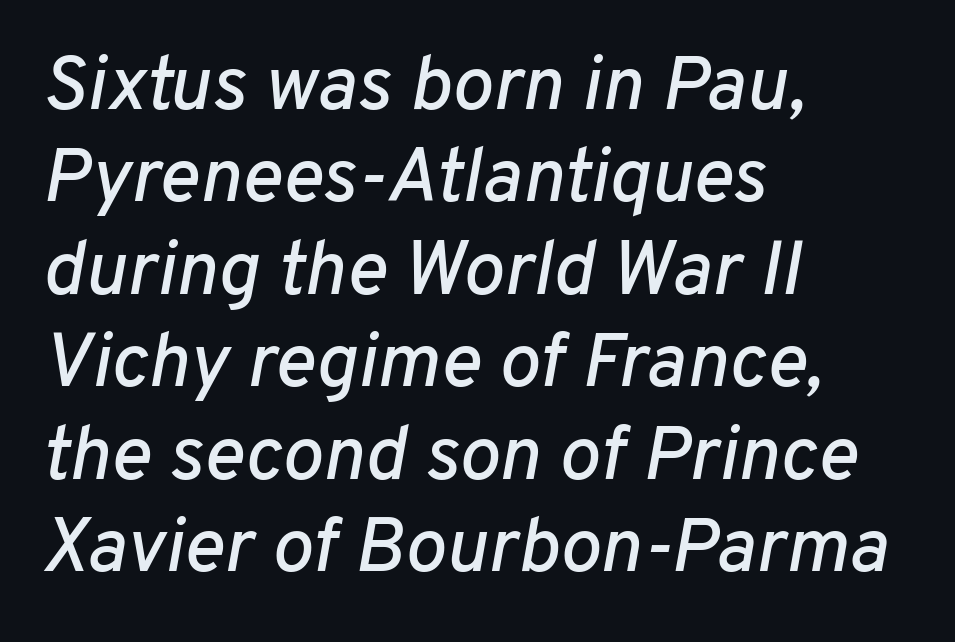
Is the type slanted? Yes — the strokes lean at a clear angle. The passage shown is typed in a proportional face where columns would drift. This sample is left-justified, so line endings fall wherever the words run out. Letters rest on an invisible, unmarked baseline.
